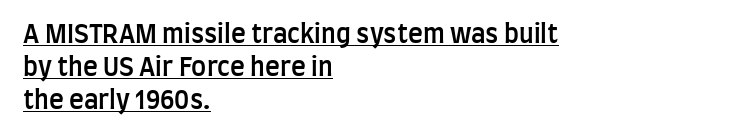
Underlining? Definitely there. A typesetter would call this leading conventional body-copy spacing. This is moderately heavy type, rendered in semibold. If you drew a ruler down the left edge, every line would touch it.
